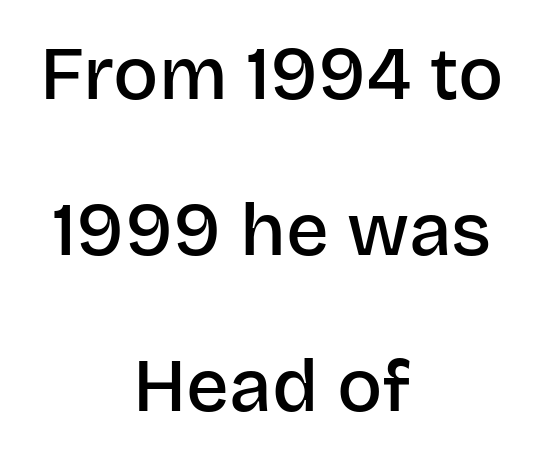
The image shows 75 px semibold sans-serif type, upright; set centered, loose line spacing (2.08x), normal letter spacing, not underlined; low stroke contrast and a large x-height.
